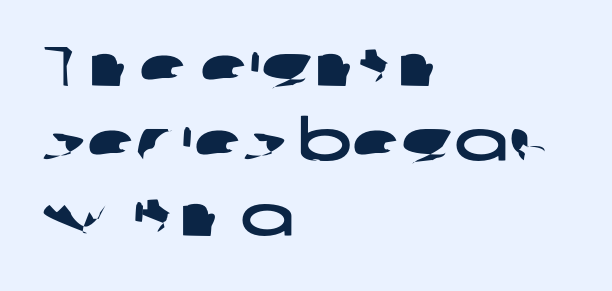
{"serif": "no", "width": "wide", "stroke_contrast": "low", "x_height": "medium", "monospaced": "no", "underline": "no", "align": "left", "line_spacing": "normal", "line_spacing_ratio": 1.32, "letter_spacing": "normal", "letter_spacing_em": 0.0, "glyph_px": 57}
